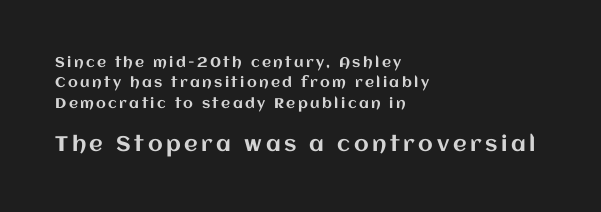
In CSS terms this would be text-align: left. Baseline-to-baseline distance is the conventional proportion of letter height. The following chunk of copy outweighs the initial chunk in type size. Rendered with straight, roman letterforms. Each row of text sits above clean, open space.
